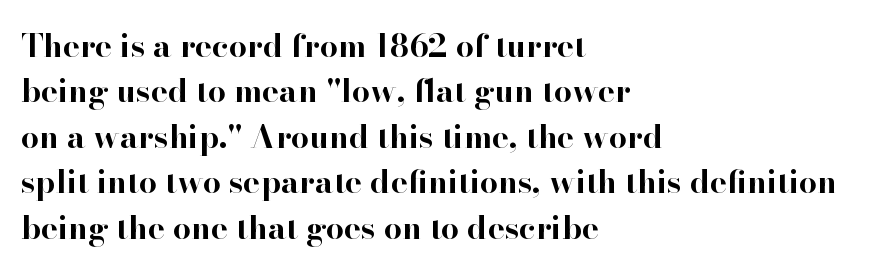
The image shows 32 px bold serif type, upright; set left-aligned, normal line spacing (1.42x), normal letter spacing, not underlined; high stroke contrast and a small x-height.
